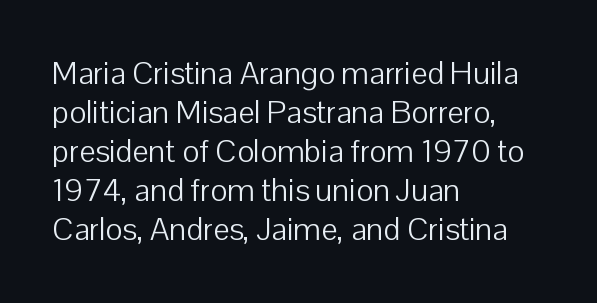
{"serif": "no", "italic": "no", "bold": "no", "weight": "light", "width": "normal", "stroke_contrast": "low", "x_height": "medium", "monospaced": "no", "underline": "no", "align": "left", "line_spacing_ratio": 1.22, "letter_spacing": "normal", "letter_spacing_em": 0.0, "glyph_px": 32}
